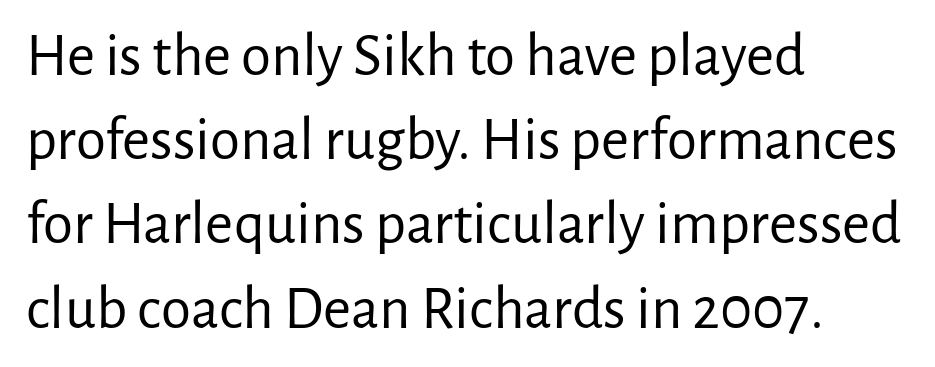
Q: Is the text bold? A: No.
Q: Is the text italic (slanted)? A: No, it is upright.
Q: Is the typeface a serif or a sans-serif typeface? A: Sans-serif.
Q: Is the text underlined? A: No.
Q: How is the paragraph aligned? A: Left-aligned.
Q: Is the spacing between letters normal or unusually wide? A: Normal.
Q: Is the spacing between lines tight, normal or loose? A: Normal.
Q: Width (condensed, normal, or wide)? A: Normal.
Q: Stroke contrast? A: Low.
Q: x-height? A: Medium.
Q: Monospaced? A: No.
